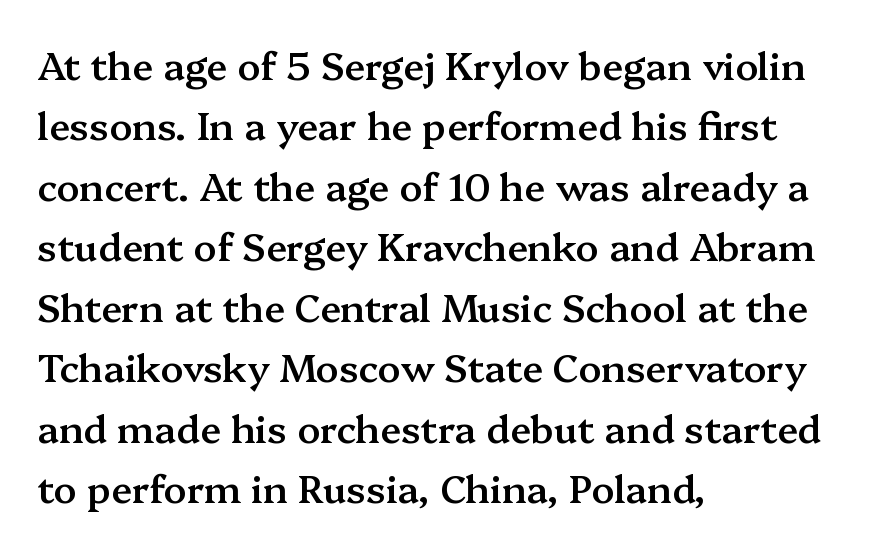
{"serif": "yes", "italic": "no", "bold": "semi", "weight": "semibold", "width": "normal", "stroke_contrast": "medium", "x_height": "medium", "monospaced": "no", "underline": "no", "align": "left", "line_spacing": "normal", "line_spacing_ratio": 1.59, "letter_spacing": "normal", "letter_spacing_em": 0.0, "glyph_px": 38}
